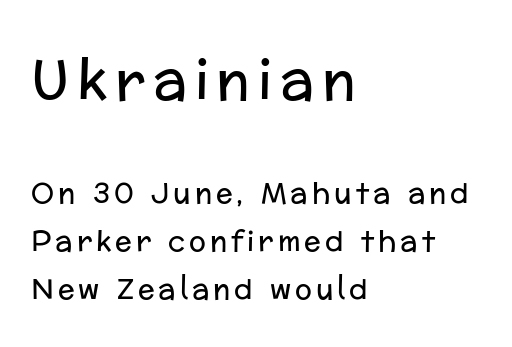
Q: Is the text bold? A: No.
Q: Is the text italic (slanted)? A: No, it is upright.
Q: Is the typeface a serif or a sans-serif typeface? A: Sans-serif.
Q: Is the text underlined? A: No.
Q: How is the paragraph aligned? A: Left-aligned.
Q: Is the spacing between lines tight, normal or loose? A: Normal.
Q: Which block of text is set in a larger size, the first (top) or the second (bottom)? A: The first (top) one.
Q: Width (condensed, normal, or wide)? A: Normal.
Q: Stroke contrast? A: Low.
Q: x-height? A: Medium.
Q: Monospaced? A: No.
